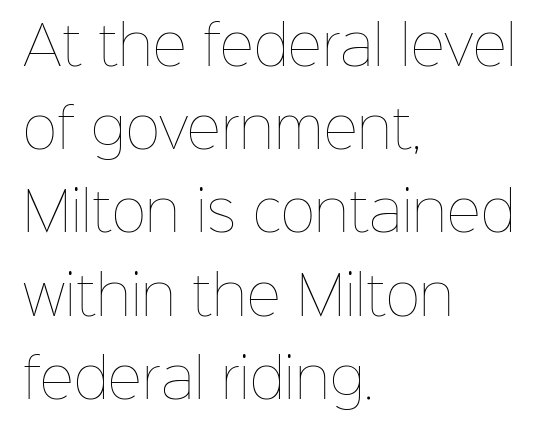
No italicization has been applied; the sample stays upright. The typesetting does not lean heavy: it is not bold. This sample has the flowing, uneven cadence of proportional lettering. If you drew a ruler down the left edge, every line would touch it. Beneath every word, the page is bare. Successive baselines arrive at the customary interval.
